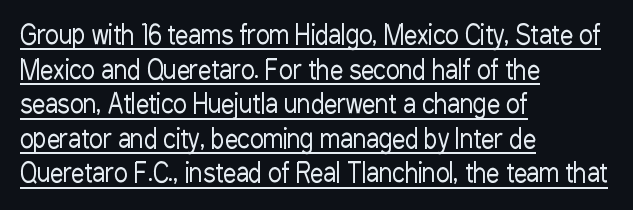
The image shows 26 px text type, upright; set left-aligned, normal line spacing (1.33x), normal letter spacing, underlined.
